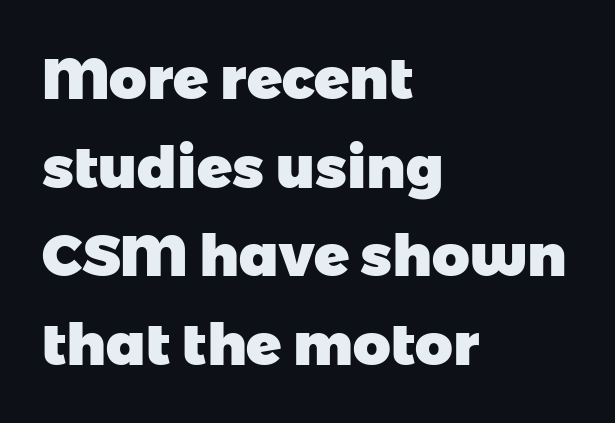
{"serif": "no", "bold": "yes", "weight": "heavy", "width": "normal", "stroke_contrast": "low", "x_height": "medium", "monospaced": "no", "underline": "no", "align": "left", "line_spacing": "normal", "line_spacing_ratio": 1.53, "letter_spacing": "normal", "letter_spacing_em": 0.0, "glyph_px": 58}
